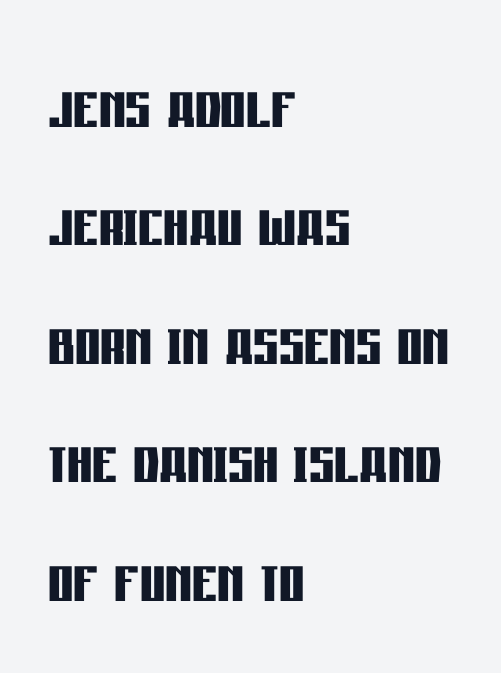
{"serif": "no", "italic": "no", "bold": "yes", "weight": "semibold", "width": "condensed", "stroke_contrast": "low", "x_height": "large", "monospaced": "no", "underline": "no", "align": "left", "line_spacing": "normal", "line_spacing_ratio": 1.5, "letter_spacing": "normal", "letter_spacing_em": 0.0, "glyph_px": 79}
